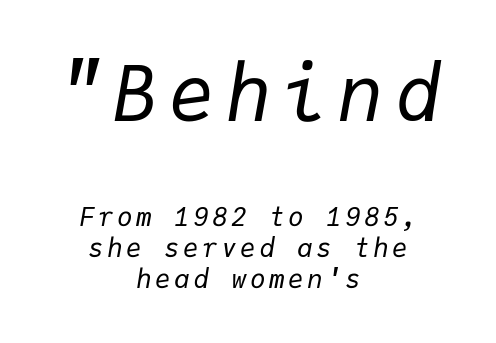
Stems and bowls with no extra thickness — not bold. Compared with a flush-left layout, this one balances lines on the center instead. Type size steps down from the first block to the second. The glyphs are unaccompanied by any horizontal stroke below them. Do the characters align in a grid? Yes, the font is monospaced. It's the slanting kind of type.
